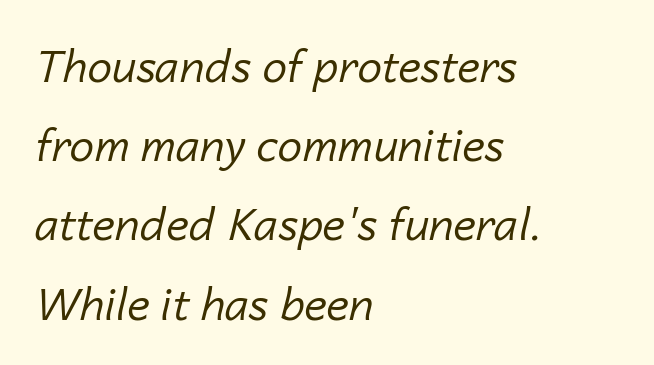
{"italic": "yes", "lean": "right", "slant_degrees": 14, "bold": "no", "weight": "regular", "width": "normal", "stroke_contrast": "low", "x_height": "medium", "monospaced": "no", "underline": "no", "align": "left", "line_spacing_ratio": 1.8, "letter_spacing": "normal", "letter_spacing_em": 0.0, "glyph_px": 44}
